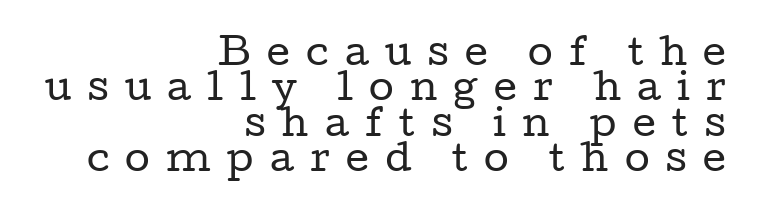
{"serif": "yes", "italic": "no", "bold": "no", "weight": "regular", "width": "wide", "stroke_contrast": "low", "x_height": "medium", "monospaced": "no", "underline": "no", "align": "right", "line_spacing": "tight", "line_spacing_ratio": 0.98, "letter_spacing": "wide", "letter_spacing_em": 0.45, "glyph_px": 36}
